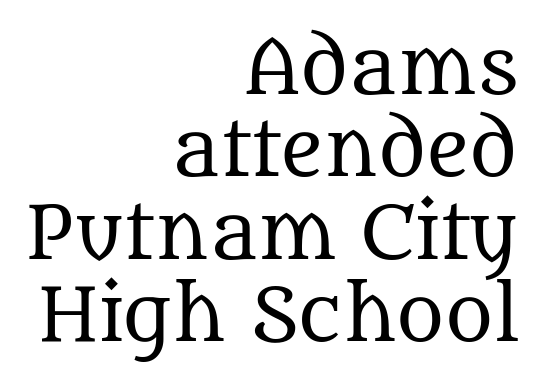
Counters stay open thanks to moderate or lighter strokes. Underline: absent. Nope, not italic — everything's standing straight. Is this a fixed-width face? No — the glyphs have proportional, varying widths. Regarding leading, the lines here are crowded together.
